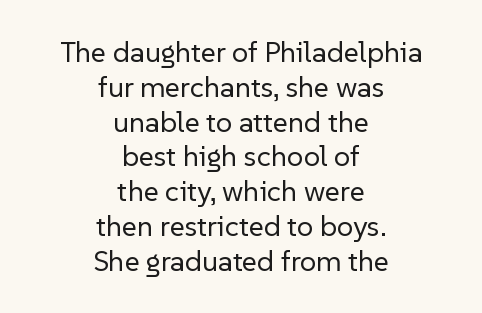
Q: Is the text bold? A: No.
Q: Is the text italic (slanted)? A: No, it is upright.
Q: Is the typeface a serif or a sans-serif typeface? A: Sans-serif.
Q: Is the text underlined? A: No.
Q: How is the paragraph aligned? A: Centered.
Q: Is the spacing between letters normal or unusually wide? A: Normal.
Q: Width (condensed, normal, or wide)? A: Normal.
Q: Stroke contrast? A: Low.
Q: x-height? A: Medium.
Q: Monospaced? A: No.
